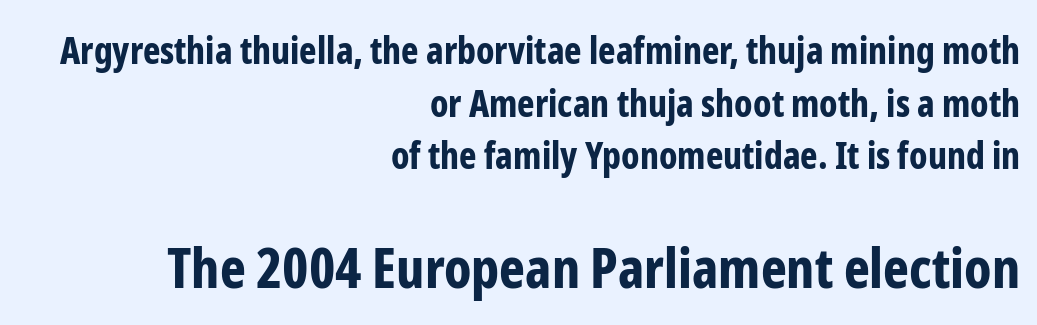
The image shows 55 px bold, condensed sans-serif type, upright; set right-aligned, normal line spacing (1.42x), normal letter spacing, not underlined; the second (bottom) block is 1.49x larger; low stroke contrast and a medium x-height.
